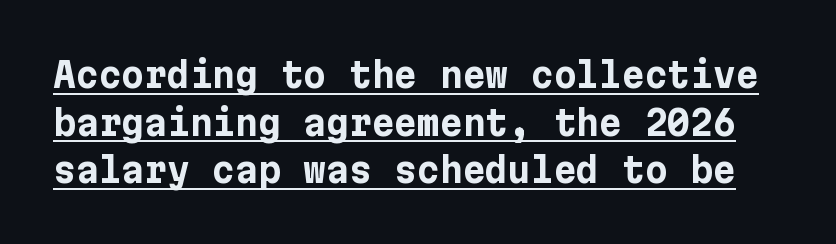
Bold? Absolutely — the strokes are thick and heavy. This is underlined copy, the kind a proofreader might mark for attention. Posture: upright roman. The leading is moderate, giving the passage an even texture.
